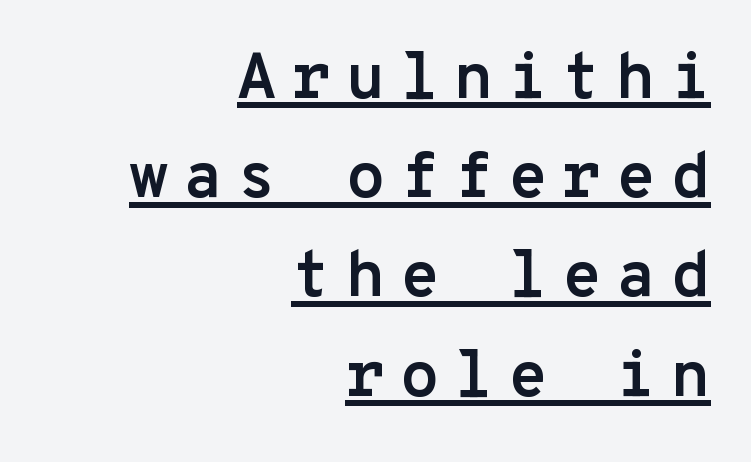
The image shows 64 px semibold sans-serif type, upright, monospaced; set right-aligned, normal line spacing (1.55x), unusually wide letter spacing (+0.23 em), underlined; low stroke contrast and a medium x-height.
